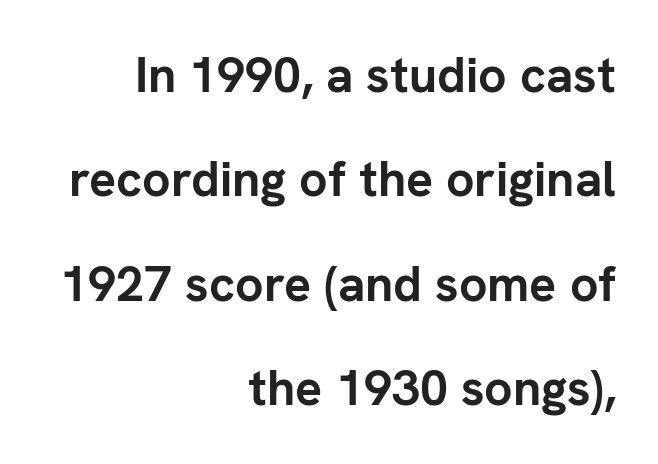
Q: Is the text bold? A: Yes.
Q: Is the text italic (slanted)? A: No, it is upright.
Q: Is the typeface a serif or a sans-serif typeface? A: Sans-serif.
Q: Is the text underlined? A: No.
Q: How is the paragraph aligned? A: Right-aligned.
Q: Is the spacing between letters normal or unusually wide? A: Normal.
Q: Is the spacing between lines tight, normal or loose? A: Loose.
Q: Width (condensed, normal, or wide)? A: Normal.
Q: Stroke contrast? A: Low.
Q: x-height? A: Medium.
Q: Monospaced? A: No.
